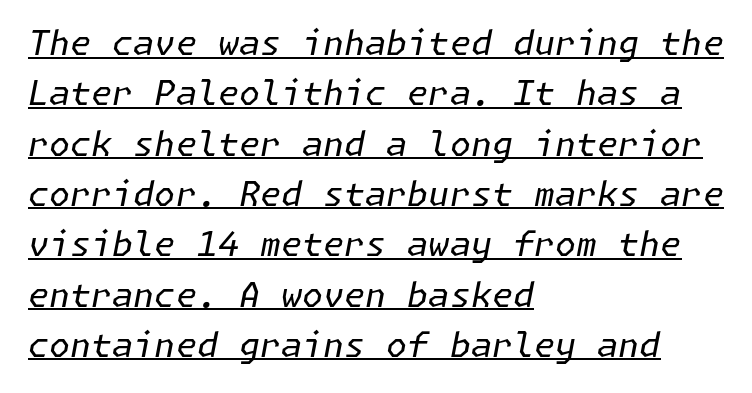
It's the slanting kind of type. Standard letterfit; no display-style spreading of the glyphs. A light-to-regular cut is what we see here. Horizontally, the lines are justified to the leading edge only. Leading: standard.
